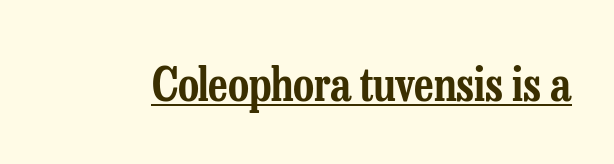
Q: Is the text italic (slanted)? A: No, it is upright.
Q: Is the typeface a serif or a sans-serif typeface? A: Serif.
Q: Is the text underlined? A: Yes.
Q: Is the spacing between letters normal or unusually wide? A: Normal.
Q: Width (condensed, normal, or wide)? A: Condensed.
Q: Stroke contrast? A: Low.
Q: x-height? A: Medium.
Q: Monospaced? A: No.
